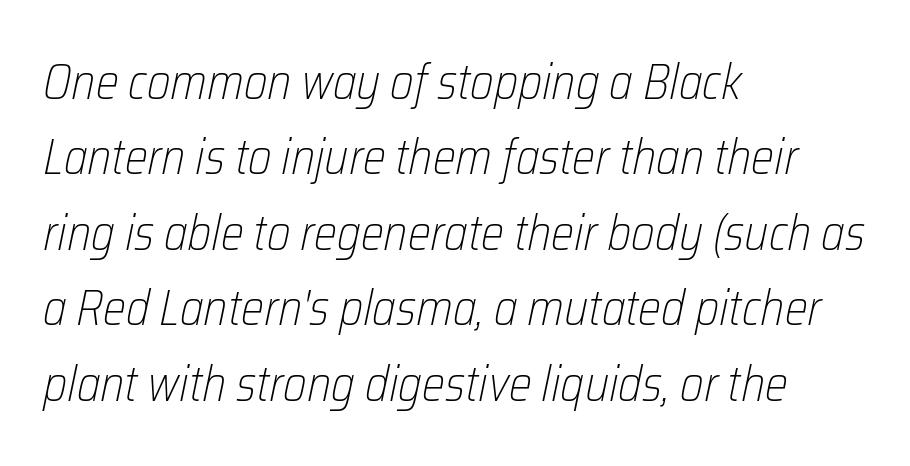
{"italic": "yes", "lean": "right", "slant_degrees": 12, "bold": "no", "weight": "light", "width": "condensed", "stroke_contrast": "low", "x_height": "medium", "monospaced": "no", "underline": "no", "align": "left", "line_spacing": "normal", "line_spacing_ratio": 1.54, "letter_spacing": "normal", "letter_spacing_em": 0.0, "glyph_px": 49}
